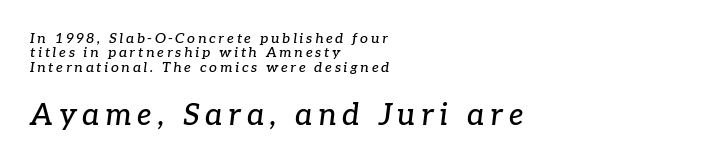
Q: Is the text italic (slanted)? A: Yes, it leans right by about 7 degrees.
Q: Is the typeface a serif or a sans-serif typeface? A: Serif.
Q: Is the text underlined? A: No.
Q: How is the paragraph aligned? A: Left-aligned.
Q: Is the spacing between lines tight, normal or loose? A: Tight.
Q: Which block of text is set in a larger size, the first (top) or the second (bottom)? A: The second (bottom) one.
Q: Width (condensed, normal, or wide)? A: Normal.
Q: Stroke contrast? A: Low.
Q: x-height? A: Medium.
Q: Monospaced? A: No.
